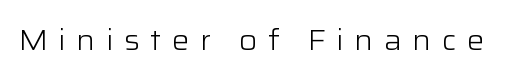
The image shows 28 px light, wide sans-serif type, upright; set unusually wide letter spacing (+0.37 em), not underlined; low stroke contrast and a medium x-height.
